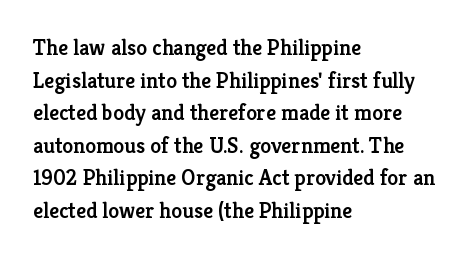
Short and long lines alike share a common starting point at left. Quick note: not italic, upright. In terms of leading, this rendering sits right in the middle. The gap between lines stays unmarked.
